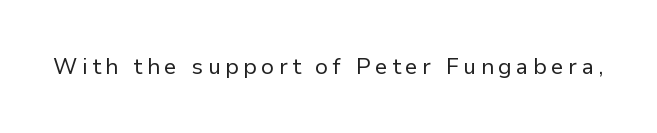
{"italic": "no", "bold": "no", "underline": "no", "letter_spacing": "wide", "letter_spacing_em": 0.21, "glyph_px": 22}
